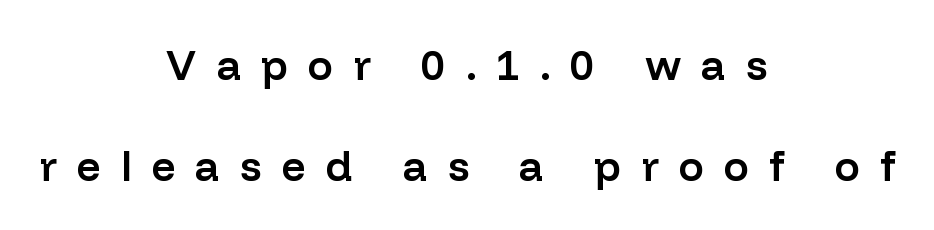
Q: Is the text bold? A: Semi-bold.
Q: Is the text italic (slanted)? A: No, it is upright.
Q: Is the typeface a serif or a sans-serif typeface? A: Sans-serif.
Q: Is the text underlined? A: No.
Q: How is the paragraph aligned? A: Centered.
Q: Is the spacing between letters normal or unusually wide? A: Unusually wide.
Q: Is the spacing between lines tight, normal or loose? A: Loose.
Q: Width (condensed, normal, or wide)? A: Normal.
Q: Stroke contrast? A: Low.
Q: x-height? A: Medium.
Q: Monospaced? A: No.
